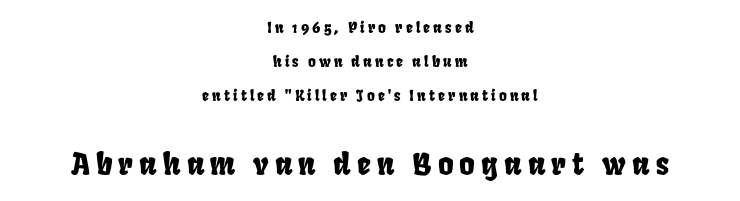
Small over large — that's the arrangement of the two blocks here. Reading down the column, the eye jumps a long way to each next line. Do the characters align in a grid? No, the font is proportional. Descenders are the only things crossing below the line. How are the letters spaced? Widely, with obvious added tracking. Teacher's note: observe the equal gaps on both sides — that is centered alignment.
